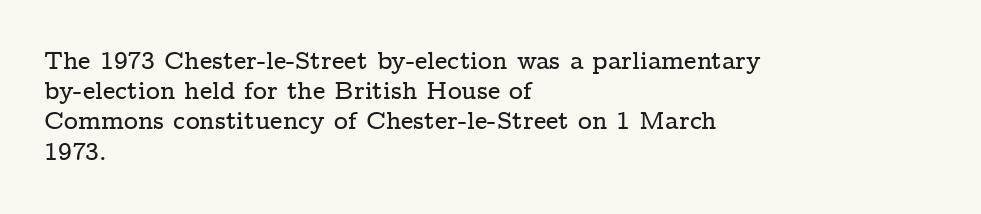
The image shows 24 px text type, upright; set left-aligned, normal line spacing (1.26x), normal letter spacing, not underlined.
